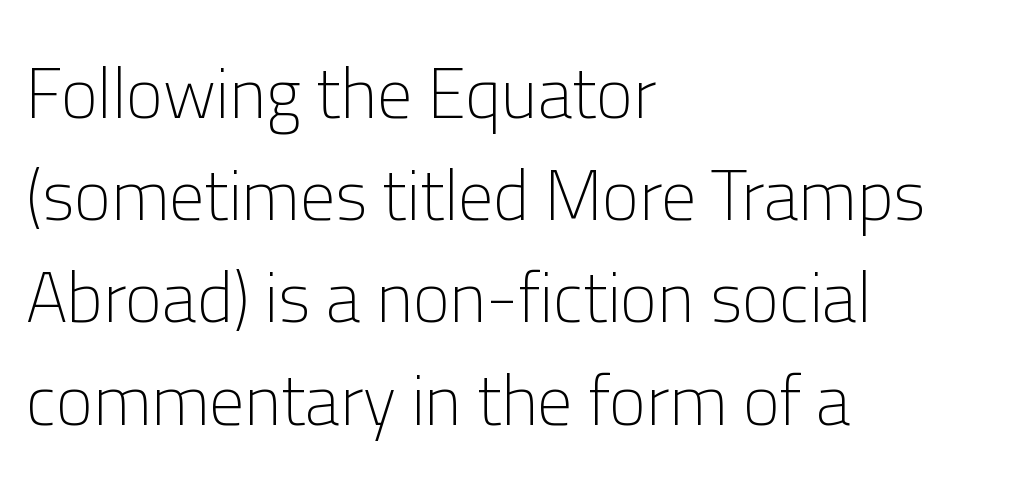
{"serif": "no", "italic": "no", "bold": "no", "weight": "light", "width": "normal", "stroke_contrast": "low", "x_height": "medium", "monospaced": "no", "underline": "no", "align": "left", "line_spacing": "normal", "line_spacing_ratio": 1.46, "letter_spacing": "normal", "letter_spacing_em": 0.0, "glyph_px": 70}
